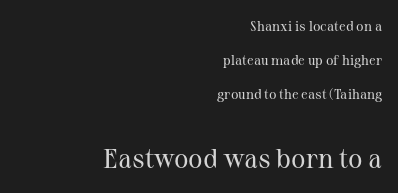
Q: Is the text bold? A: No.
Q: Is the text italic (slanted)? A: No, it is upright.
Q: Is the text underlined? A: No.
Q: How is the paragraph aligned? A: Right-aligned.
Q: Is the spacing between letters normal or unusually wide? A: Normal.
Q: Is the spacing between lines tight, normal or loose? A: Loose.
Q: Which block of text is set in a larger size, the first (top) or the second (bottom)? A: The second (bottom) one.
